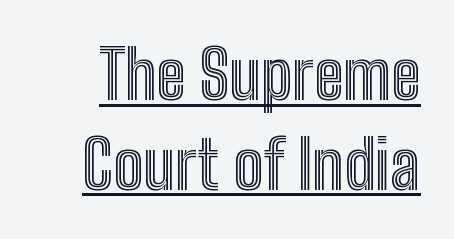
The image shows 67 px condensed type, upright; set normal line spacing (1.34x), normal letter spacing, underlined; a medium x-height.
